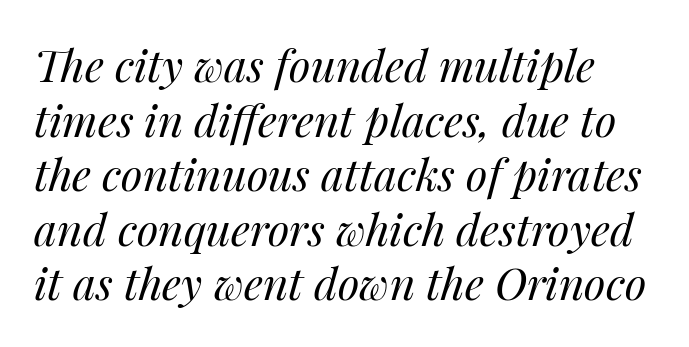
Q: Is the text bold? A: No.
Q: Is the text italic (slanted)? A: Yes, it leans right by about 14 degrees.
Q: Is the text underlined? A: No.
Q: Is the spacing between letters normal or unusually wide? A: Normal.
Q: Width (condensed, normal, or wide)? A: Normal.
Q: Stroke contrast? A: Medium.
Q: x-height? A: Medium.
Q: Monospaced? A: No.
